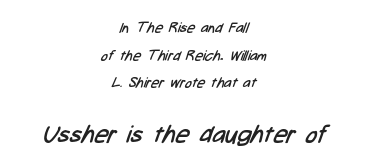
Q: Is the text bold? A: No.
Q: Is the text underlined? A: No.
Q: How is the paragraph aligned? A: Centered.
Q: Is the spacing between letters normal or unusually wide? A: Normal.
Q: Is the spacing between lines tight, normal or loose? A: Loose.
Q: Which block of text is set in a larger size, the first (top) or the second (bottom)? A: The second (bottom) one.
